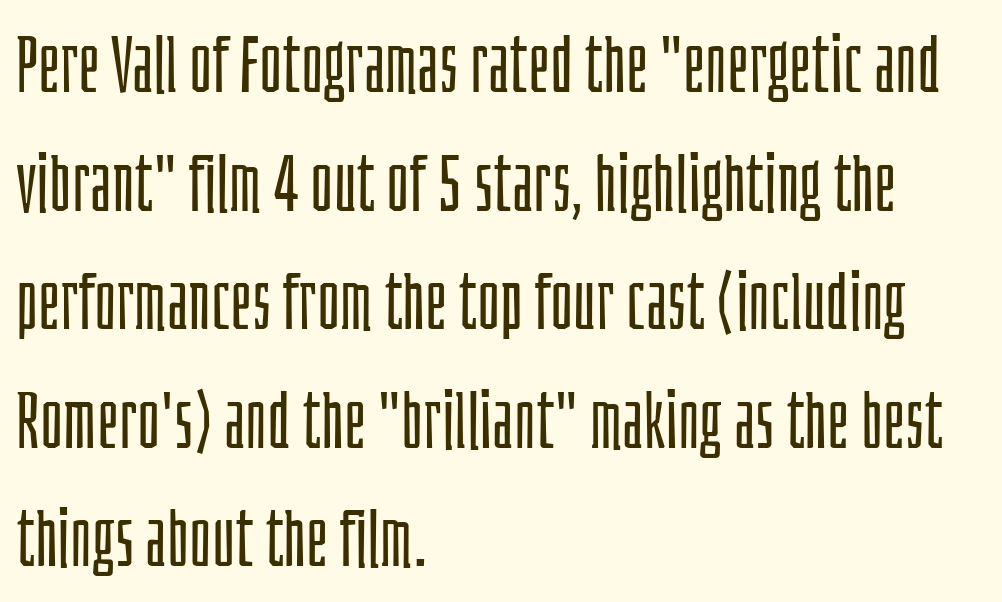
Q: Is the text bold? A: No.
Q: Is the text italic (slanted)? A: No, it is upright.
Q: Is the typeface a serif or a sans-serif typeface? A: Sans-serif.
Q: Is the text underlined? A: No.
Q: How is the paragraph aligned? A: Left-aligned.
Q: Is the spacing between letters normal or unusually wide? A: Normal.
Q: Is the spacing between lines tight, normal or loose? A: Normal.
Q: Width (condensed, normal, or wide)? A: Condensed.
Q: Stroke contrast? A: Low.
Q: x-height? A: Large.
Q: Monospaced? A: No.
